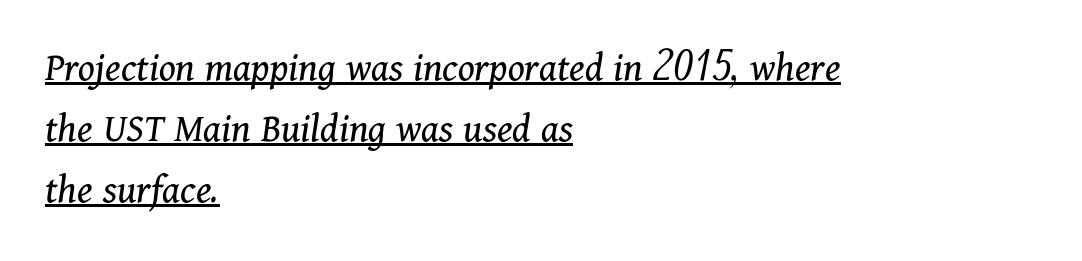
These characters rest on top of a visible drawn line. Visually the block forms a straight wall on the left and a jagged coastline on the right. The face used here is seriffed, in the tradition of book romans. No extra ink here — the face is not bold. Is there much room between lines? A standard amount, neither cramped nor airy. You could not count columns in this text — the font is proportionally spaced.
